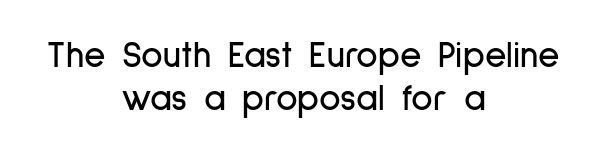
There is no visible air inserted between adjacent glyphs. The whitespace from short lines is split evenly between both sides. Upright lettering throughout. The type family on display is of the sans-serif kind.
